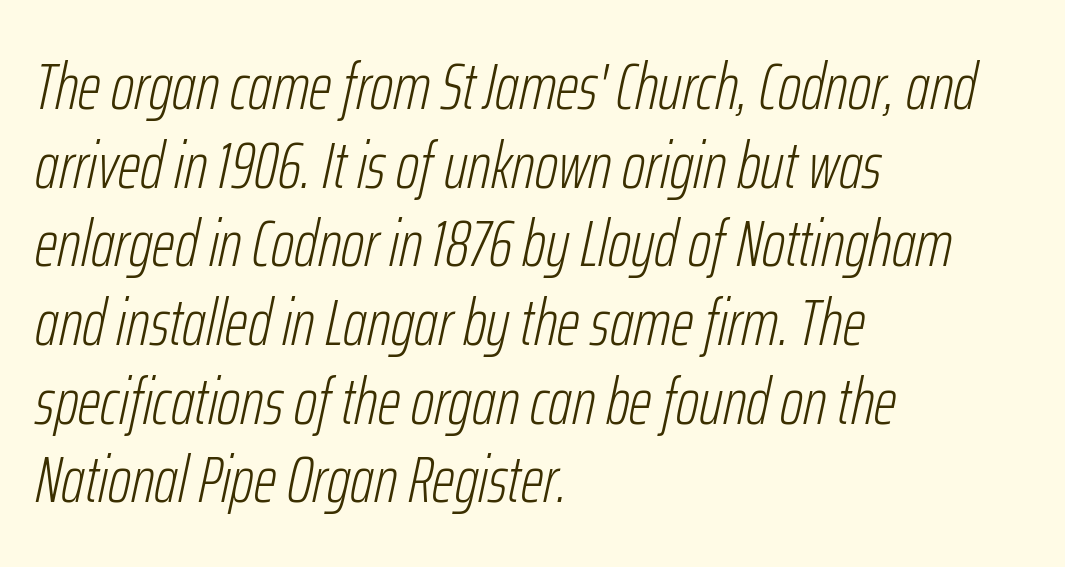
Q: Is the text bold? A: No.
Q: Is the text italic (slanted)? A: Yes, it leans right by about 12 degrees.
Q: Is the text underlined? A: No.
Q: How is the paragraph aligned? A: Left-aligned.
Q: Is the spacing between letters normal or unusually wide? A: Normal.
Q: Width (condensed, normal, or wide)? A: Condensed.
Q: Stroke contrast? A: Low.
Q: x-height? A: Medium.
Q: Monospaced? A: No.
